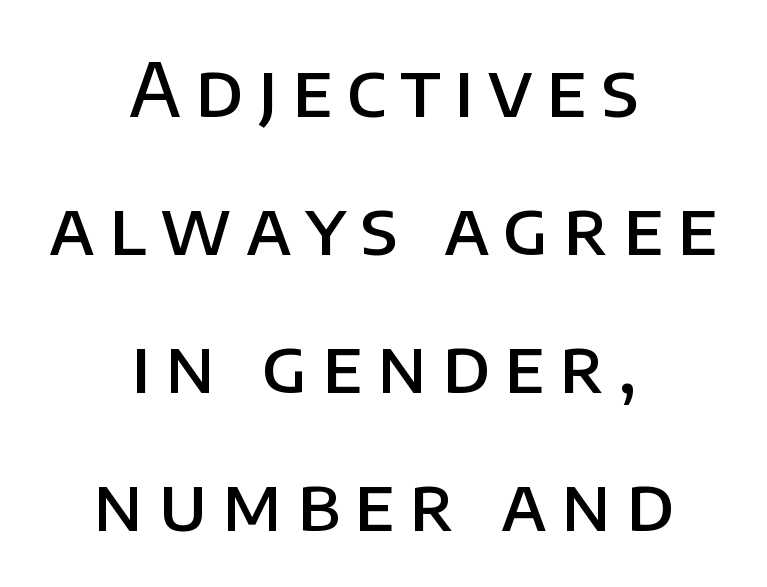
Q: Is the text bold? A: Semi-bold.
Q: Is the text italic (slanted)? A: No, it is upright.
Q: Is the typeface a serif or a sans-serif typeface? A: Sans-serif.
Q: Is the text underlined? A: No.
Q: How is the paragraph aligned? A: Centered.
Q: Width (condensed, normal, or wide)? A: Normal.
Q: Stroke contrast? A: Low.
Q: x-height? A: Large.
Q: Monospaced? A: No.
